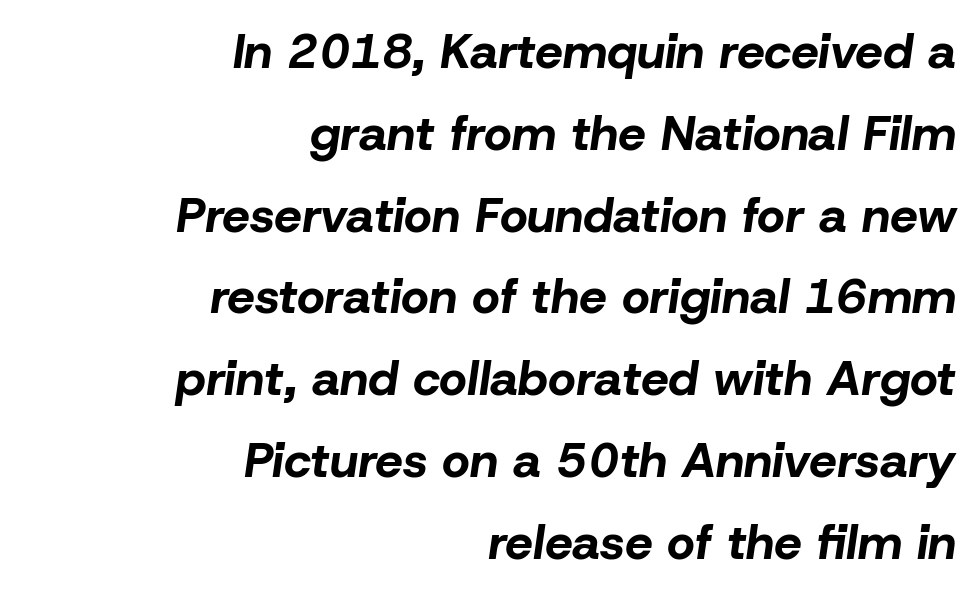
The image shows 49 px bold type, italic (leaning right); set right-aligned, normal line spacing (1.67x), normal letter spacing, not underlined; low stroke contrast and a medium x-height.
